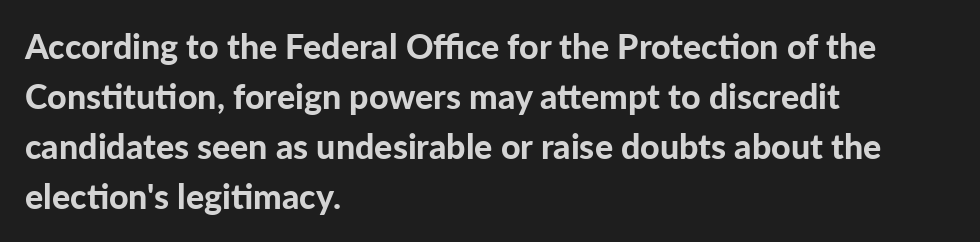
{"serif": "no", "italic": "no", "bold": "yes", "weight": "bold", "width": "normal", "stroke_contrast": "low", "x_height": "medium", "monospaced": "no", "underline": "no", "align": "left", "line_spacing": "normal", "line_spacing_ratio": 1.47, "letter_spacing": "normal", "letter_spacing_em": 0.0, "glyph_px": 34}
